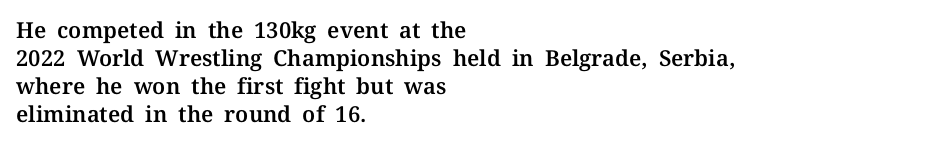
{"italic": "no", "underline": "no", "align": "left", "line_spacing": "normal", "line_spacing_ratio": 1.28, "letter_spacing": "normal", "letter_spacing_em": 0.0, "glyph_px": 22}
